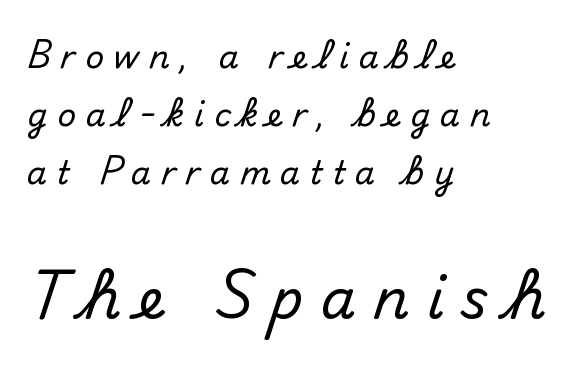
Classification — sans serif. Is the lower block the larger one? Yes — the lower block carries the bigger type. This sample is left-justified, so line endings fall wherever the words run out.
